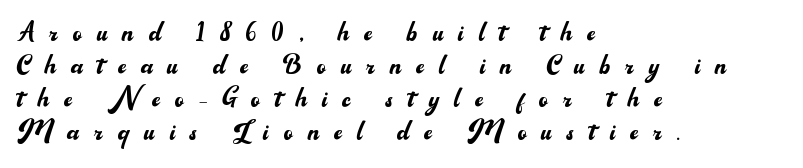
{"serif": "no", "bold": "no", "weight": "regular", "width": "normal", "stroke_contrast": "medium", "x_height": "small", "monospaced": "no", "underline": "no", "align": "left", "line_spacing": "tight", "line_spacing_ratio": 0.97, "letter_spacing": "wide", "letter_spacing_em": 0.44, "glyph_px": 34}
